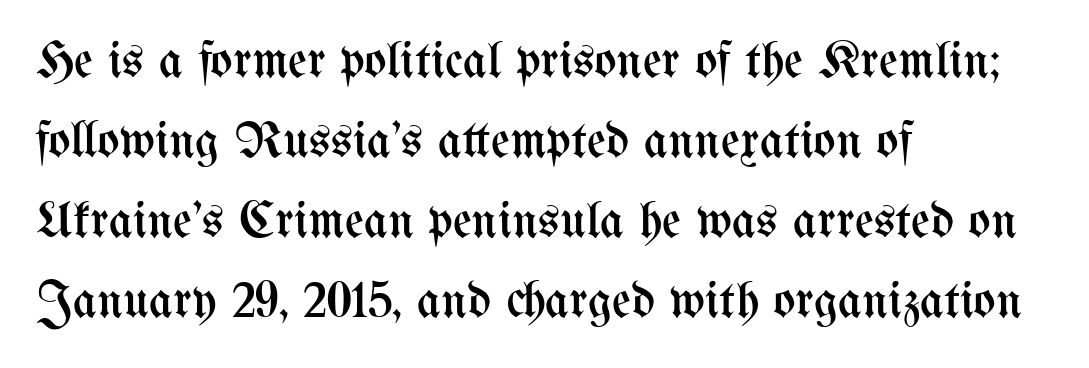
The image shows 52 px regular-weight, condensed type, upright; set left-aligned, normal line spacing (1.54x), normal letter spacing, not underlined; medium stroke contrast and a medium x-height.
